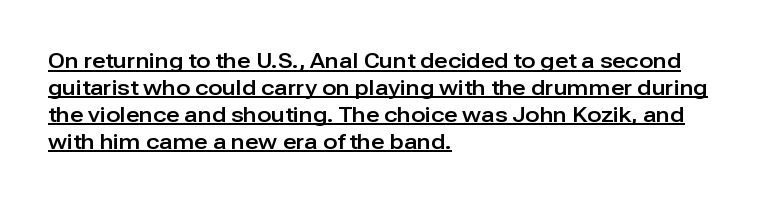
The image shows 21 px text type, upright; set left-aligned, normal line spacing (1.28x), normal letter spacing, underlined.
